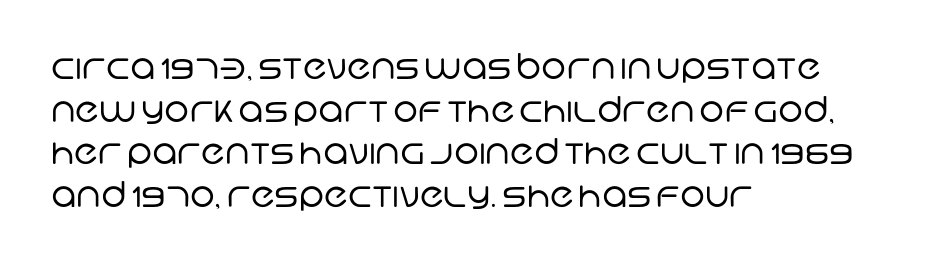
{"serif": "no", "bold": "no", "weight": "regular", "width": "normal", "stroke_contrast": "low", "x_height": "large", "monospaced": "no", "underline": "no", "align": "left", "line_spacing_ratio": 1.22, "letter_spacing": "normal", "letter_spacing_em": 0.0, "glyph_px": 35}
